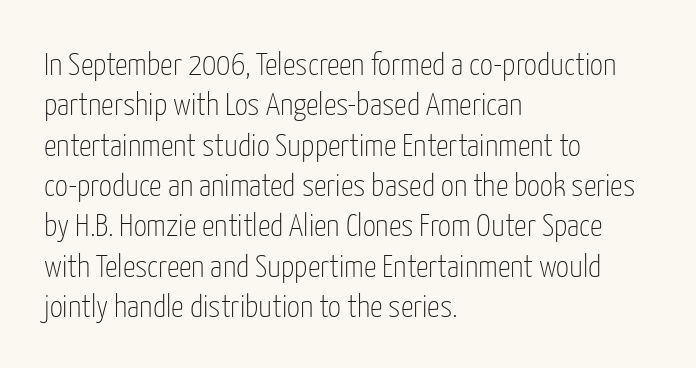
{"serif": "no", "italic": "no", "bold": "no", "weight": "thin", "width": "condensed", "stroke_contrast": "low", "x_height": "medium", "monospaced": "no", "underline": "no", "align": "left", "line_spacing": "normal", "line_spacing_ratio": 1.26, "letter_spacing": "normal", "letter_spacing_em": 0.0, "glyph_px": 32}
